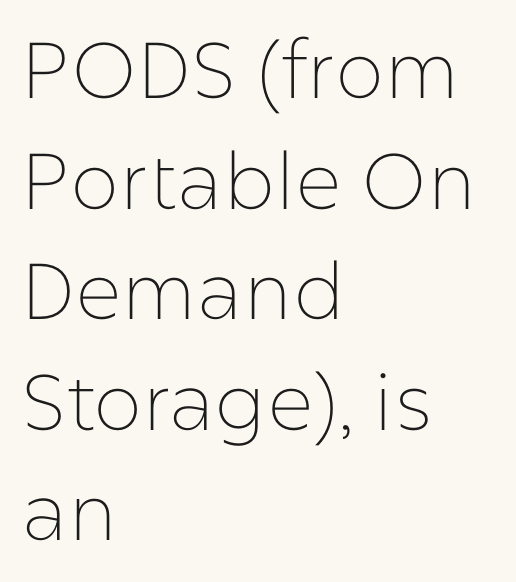
The image shows 79 px thin sans-serif type, upright; set left-aligned, normal line spacing (1.4x), normal letter spacing, not underlined; low stroke contrast and a medium x-height.
